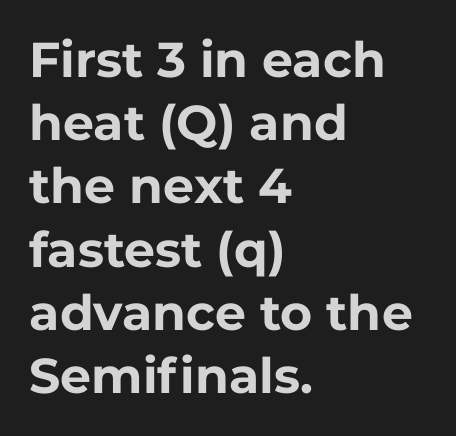
The image shows 49 px bold sans-serif type, upright; set left-aligned, normal line spacing (1.29x), normal letter spacing, not underlined; low stroke contrast and a medium x-height.
